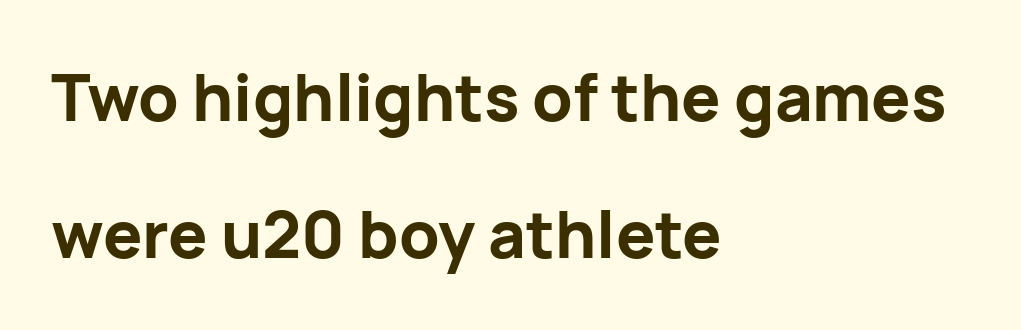
Summary of vertical rhythm: relaxed, with wide interline spacing. Note the varied advance widths — an 'i' is clearly narrower than an 'm'. The paragraph shown leans on its left margin. Observe the ordinary spacing: letters are neighbours, not strangers. Are there feet on the stems? There aren't — it's a sans. Strong, thick strokes mark this as bold type.
